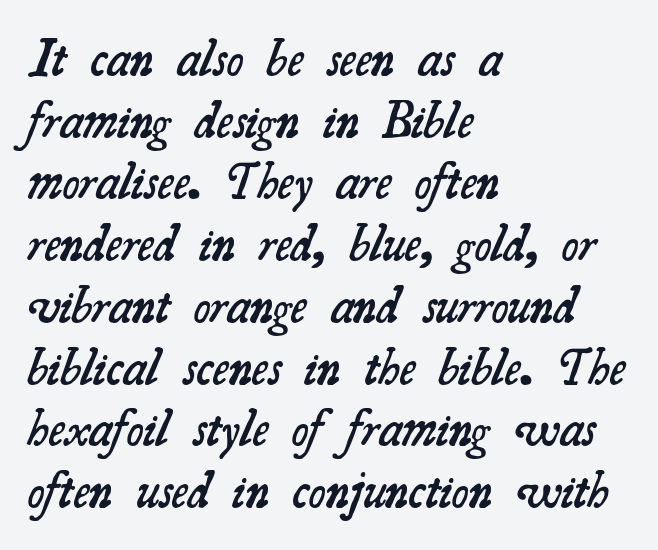
Do the characters align in a grid? No, the font is proportional. To sum up the face: it has serifs. The letters sit at their default tracking, neither squeezed nor spread. Its strokes are somewhat broadened, the hallmark of semibold type. Descenders hang freely into open space.
